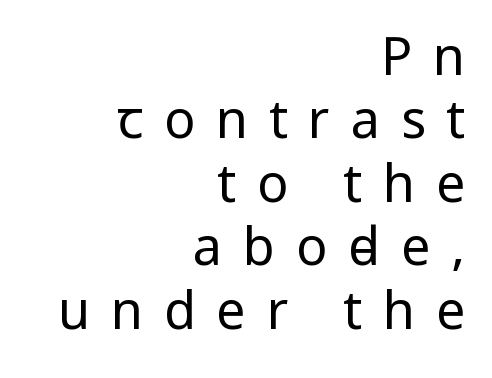
Quick note: not italic, upright. Looks like regular typesetting: each glyph gets only the width it needs. No chunkiness to these letters — they're not bold. Anything drawn beneath the words? Only blank space.
